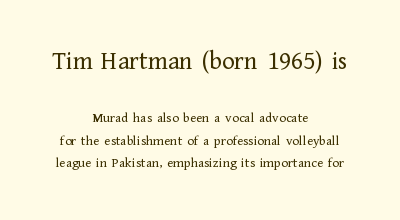
Q: Is the text bold? A: No.
Q: Is the text italic (slanted)? A: No, it is upright.
Q: Is the text underlined? A: No.
Q: How is the paragraph aligned? A: Centered.
Q: Is the spacing between letters normal or unusually wide? A: Normal.
Q: Is the spacing between lines tight, normal or loose? A: Normal.
Q: Which block of text is set in a larger size, the first (top) or the second (bottom)? A: The first (top) one.
